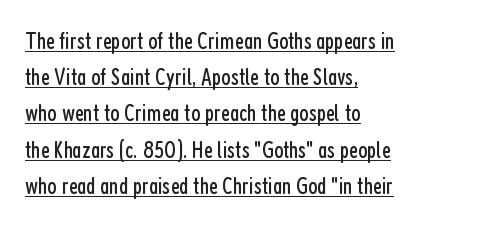
{"italic": "no", "bold": "no", "underline": "yes", "align": "left", "line_spacing": "normal", "line_spacing_ratio": 1.51, "letter_spacing": "normal", "letter_spacing_em": 0.0, "glyph_px": 24}
